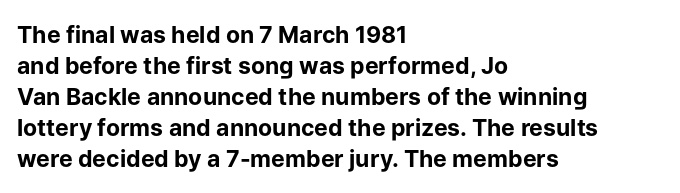
Q: Is the text bold? A: Yes.
Q: Is the text italic (slanted)? A: No, it is upright.
Q: Is the text underlined? A: No.
Q: How is the paragraph aligned? A: Left-aligned.
Q: Is the spacing between letters normal or unusually wide? A: Normal.
Q: Is the spacing between lines tight, normal or loose? A: Normal.
